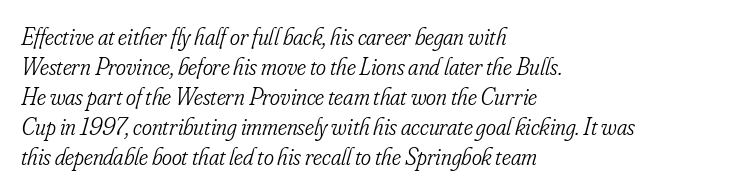
{"italic": "yes", "lean": "right", "slant_degrees": 16, "bold": "no", "underline": "no", "align": "left", "line_spacing": "normal", "line_spacing_ratio": 1.25, "letter_spacing": "normal", "letter_spacing_em": 0.0, "glyph_px": 24}
